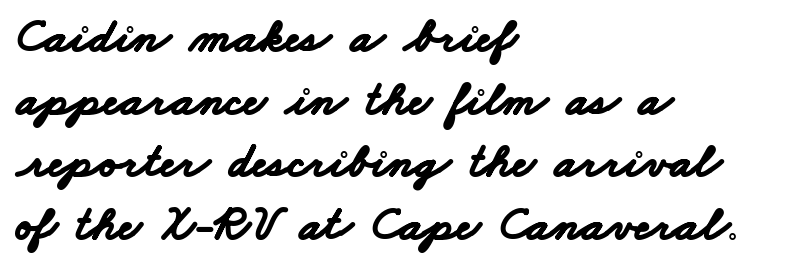
Q: Is the text bold? A: Yes.
Q: Is the typeface a serif or a sans-serif typeface? A: Sans-serif.
Q: Is the text underlined? A: No.
Q: How is the paragraph aligned? A: Left-aligned.
Q: Is the spacing between letters normal or unusually wide? A: Normal.
Q: Is the spacing between lines tight, normal or loose? A: Normal.
Q: Width (condensed, normal, or wide)? A: Wide.
Q: Stroke contrast? A: Low.
Q: x-height? A: Small.
Q: Monospaced? A: No.
